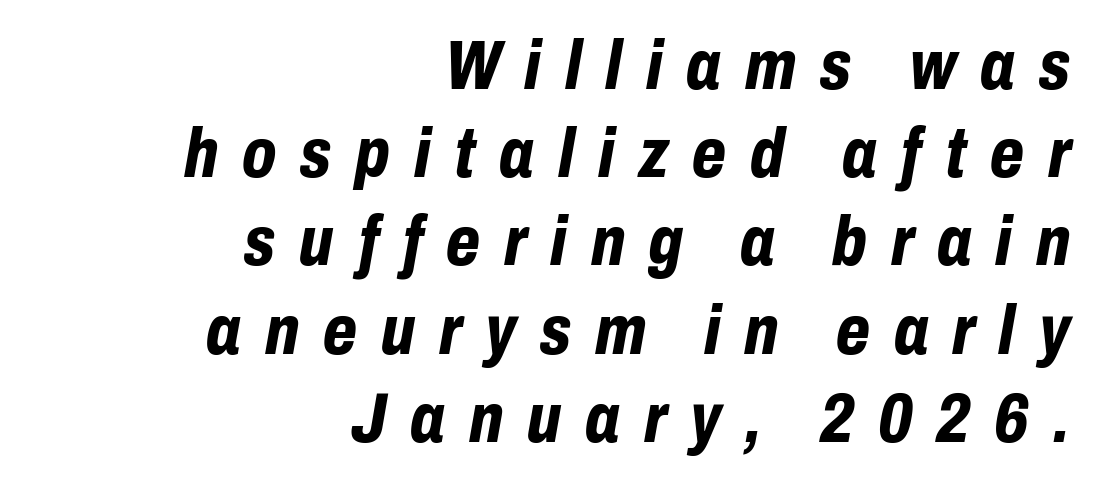
Q: Is the text bold? A: Yes.
Q: Is the text italic (slanted)? A: Yes, it leans right by about 10 degrees.
Q: Is the text underlined? A: No.
Q: How is the paragraph aligned? A: Right-aligned.
Q: Is the spacing between letters normal or unusually wide? A: Unusually wide.
Q: Is the spacing between lines tight, normal or loose? A: Normal.
Q: Width (condensed, normal, or wide)? A: Condensed.
Q: Stroke contrast? A: Low.
Q: x-height? A: Medium.
Q: Monospaced? A: No.
